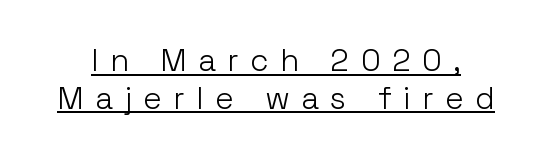
The image shows 31 px light sans-serif type, upright; set line spacing 1.22x, unusually wide letter spacing (+0.37 em), underlined; low stroke contrast and a medium x-height.
